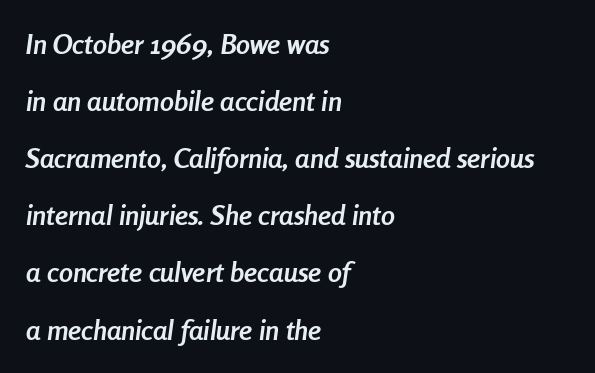
Q: Is the text bold? A: Yes.
Q: Is the text italic (slanted)? A: Yes, it leans right by about 8 degrees.
Q: Is the text underlined? A: No.
Q: How is the paragraph aligned? A: Left-aligned.
Q: Is the spacing between letters normal or unusually wide? A: Normal.
Q: Is the spacing between lines tight, normal or loose? A: Loose.
Q: Width (condensed, normal, or wide)? A: Condensed.
Q: Stroke contrast? A: Low.
Q: x-height? A: Medium.
Q: Monospaced? A: No.
